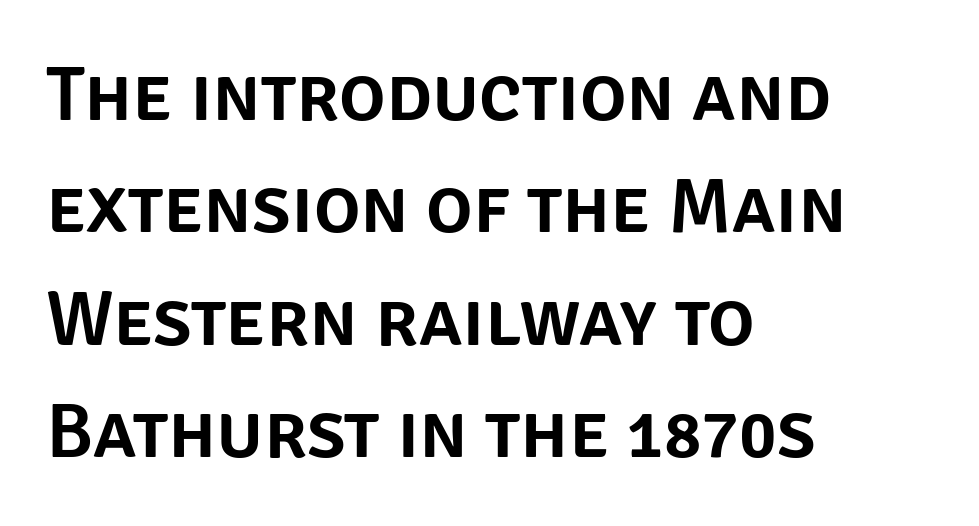
Classification — sans serif. The passage shown is not underscored anywhere. Teacher's note: observe the even left margin — that is flush-left alignment. Words appear dense and cohesive because spacing is normal.
